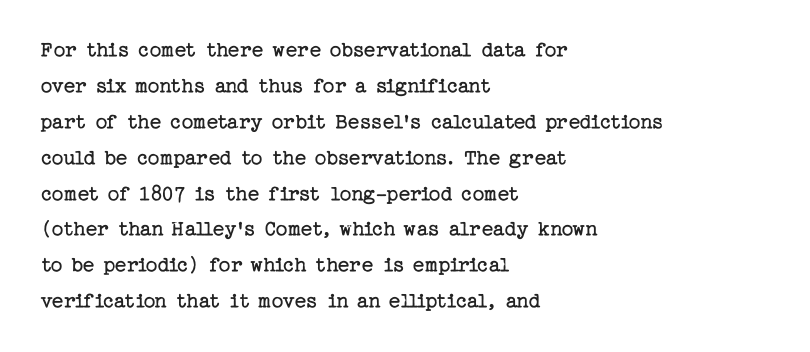
The image shows 23 px text type, upright; set left-aligned, normal line spacing (1.56x), normal letter spacing, not underlined.
